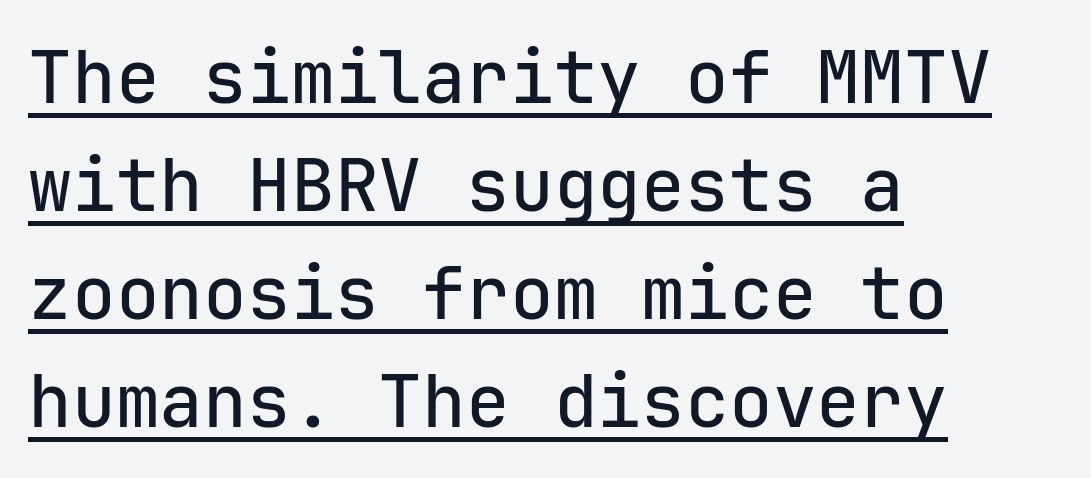
Emphasis is given by a line drawn under the lettering. The lines in this sample share a left origin and differ only in where they stop. The text was rendered using a sans face with plain stroke endings. No extra tracking has been applied to these lines. The axis of the letterforms is exactly vertical.
